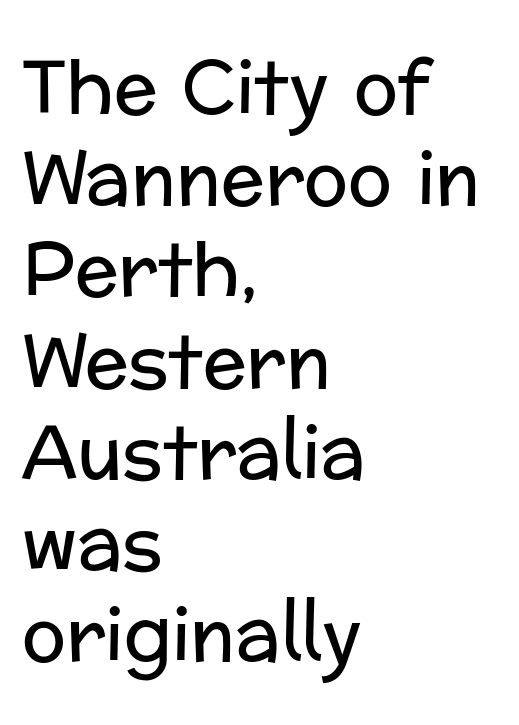
{"serif": "no", "italic": "no", "bold": "no", "weight": "regular", "width": "normal", "stroke_contrast": "low", "x_height": "medium", "monospaced": "no", "underline": "no", "align": "left", "line_spacing": "normal", "line_spacing_ratio": 1.25, "letter_spacing": "normal", "letter_spacing_em": 0.0, "glyph_px": 73}
